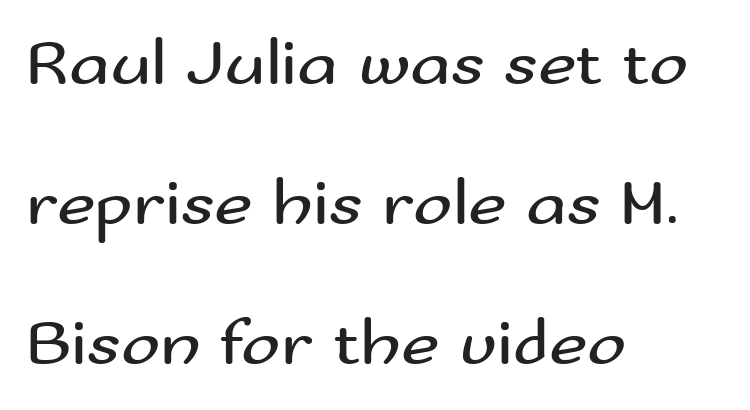
The image shows 66 px regular-weight, wide sans-serif type, upright; set left-aligned, loose line spacing (2.12x), normal letter spacing, not underlined; medium stroke contrast and a small x-height.
